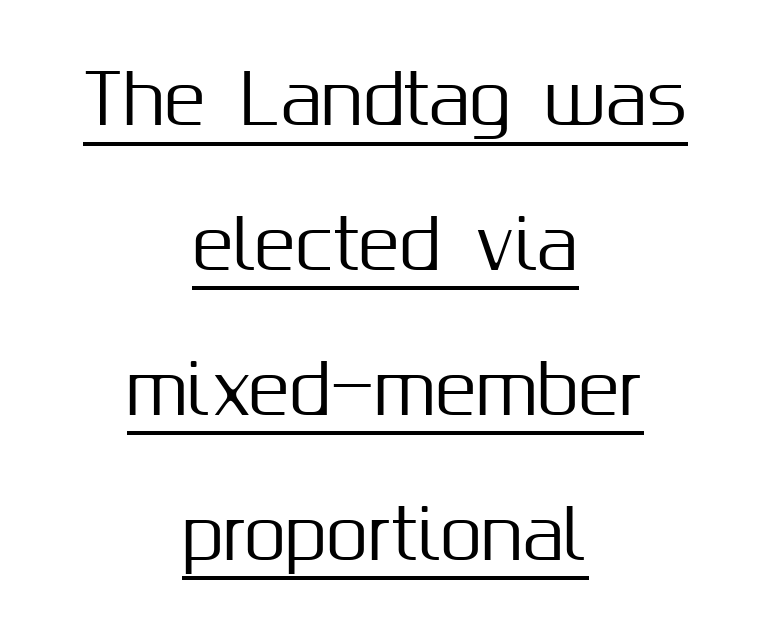
{"serif": "no", "italic": "no", "width": "normal", "stroke_contrast": "medium", "x_height": "medium", "monospaced": "no", "underline": "yes", "align": "center", "line_spacing": "loose", "line_spacing_ratio": 2.13, "letter_spacing": "normal", "letter_spacing_em": 0.0, "glyph_px": 68}
